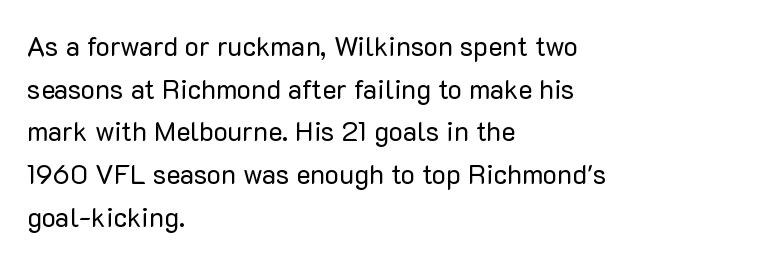
Q: Is the text bold? A: No.
Q: Is the text italic (slanted)? A: No, it is upright.
Q: Is the text underlined? A: No.
Q: How is the paragraph aligned? A: Left-aligned.
Q: Is the spacing between letters normal or unusually wide? A: Normal.
Q: Is the spacing between lines tight, normal or loose? A: Normal.
